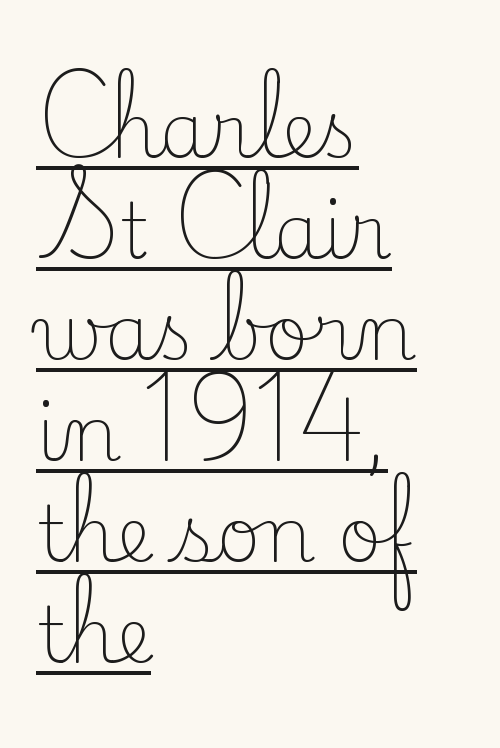
The image shows 76 px light serif type, upright; set left-aligned, normal line spacing (1.33x), normal letter spacing, underlined; low stroke contrast and a small x-height.
